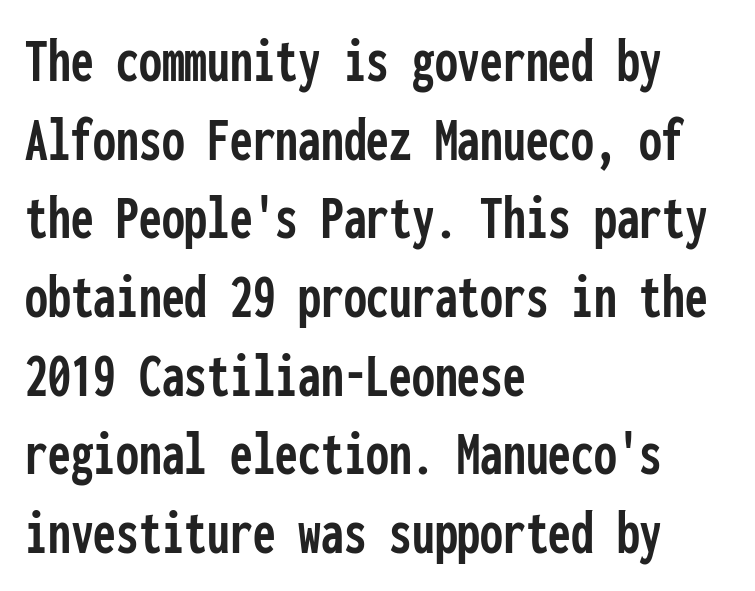
The image shows 65 px condensed sans-serif type, upright, monospaced; set left-aligned, line spacing 1.21x, normal letter spacing, not underlined; low stroke contrast and a medium x-height.
